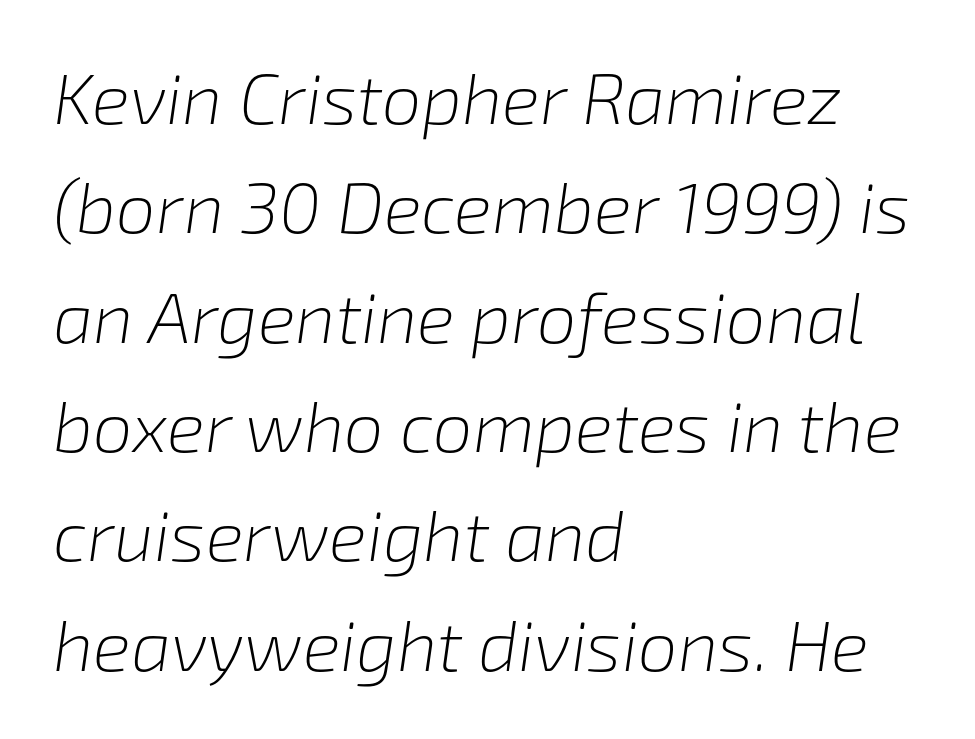
The image shows 71 px light type, italic (leaning right); set left-aligned, normal line spacing (1.54x), normal letter spacing, not underlined; low stroke contrast and a medium x-height.
